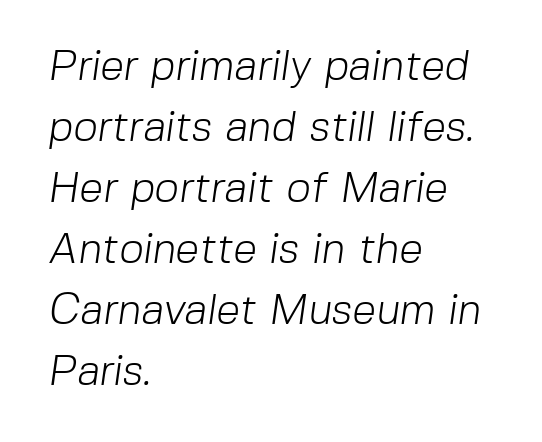
The image shows 43 px light sans-serif type; set left-aligned, normal line spacing (1.42x), normal letter spacing, not underlined; low stroke contrast and a medium x-height.
